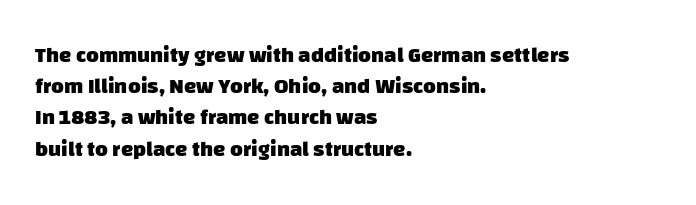
Q: Is the text bold? A: Yes.
Q: Is the text underlined? A: No.
Q: How is the paragraph aligned? A: Left-aligned.
Q: Is the spacing between letters normal or unusually wide? A: Normal.
Q: Is the spacing between lines tight, normal or loose? A: Normal.
